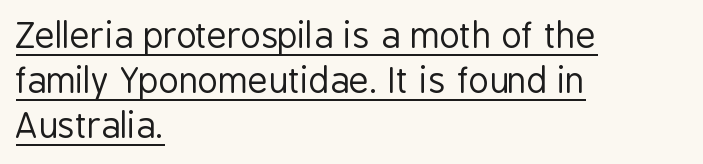
{"serif": "no", "italic": "no", "bold": "no", "weight": "regular", "width": "condensed", "stroke_contrast": "low", "x_height": "medium", "monospaced": "no", "underline": "yes", "align": "left", "line_spacing": "normal", "line_spacing_ratio": 1.29, "letter_spacing": "normal", "letter_spacing_em": 0.0, "glyph_px": 35}
